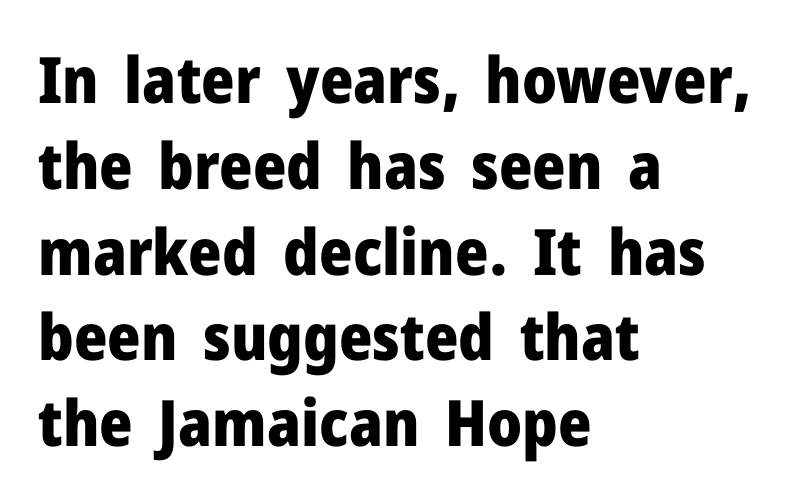
Look at the tracking — it's just the regular setting, nothing added. This rendering features lettering with no underline. In terms of weight, the rendering is a true, heavy bold. Which margin do the lines hug? The left one — the right edge is uneven.
